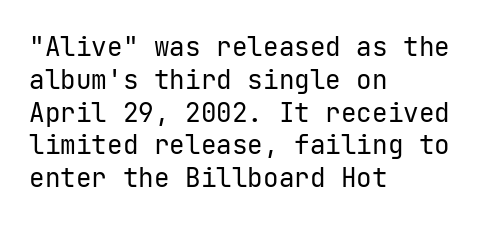
Q: Is the text bold? A: No.
Q: Is the text italic (slanted)? A: No, it is upright.
Q: Is the text underlined? A: No.
Q: How is the paragraph aligned? A: Left-aligned.
Q: Is the spacing between letters normal or unusually wide? A: Normal.
Q: Is the spacing between lines tight, normal or loose? A: Normal.
